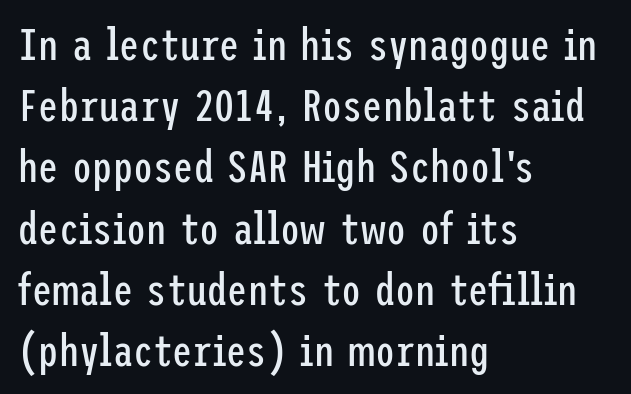
{"serif": "no", "italic": "no", "bold": "no", "weight": "regular", "width": "condensed", "stroke_contrast": "low", "x_height": "medium", "underline": "no", "align": "left", "line_spacing": "normal", "line_spacing_ratio": 1.36, "letter_spacing": "normal", "letter_spacing_em": 0.0, "glyph_px": 45}
